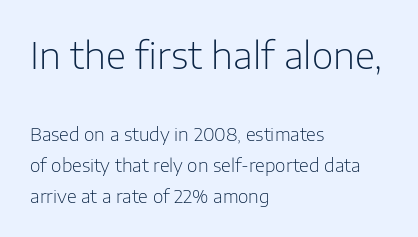
The image shows 37 px light sans-serif type, upright; set left-aligned, normal line spacing (1.7x), normal letter spacing, not underlined; the first (top) block is 2.06x larger; low stroke contrast and a medium x-height.
